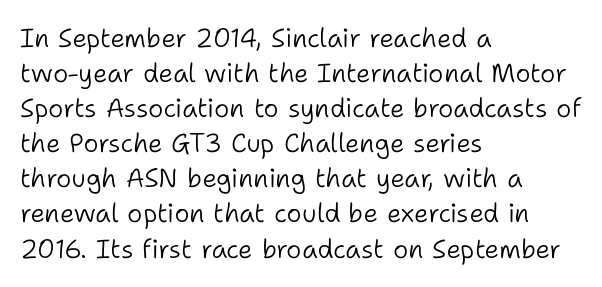
The image shows 26 px text type, upright; set left-aligned, normal line spacing (1.35x), normal letter spacing, not underlined.
